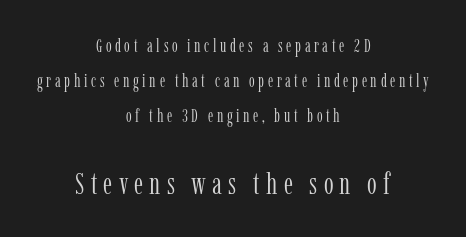
Is the type heavy? It reads as light-to-regular instead. Nope, not italic — everything's standing straight. Regarding leading, the lines here are spaced well apart. Typographically, this falls in the serif category. Of the two passages, the one underneath uses the larger point size.
